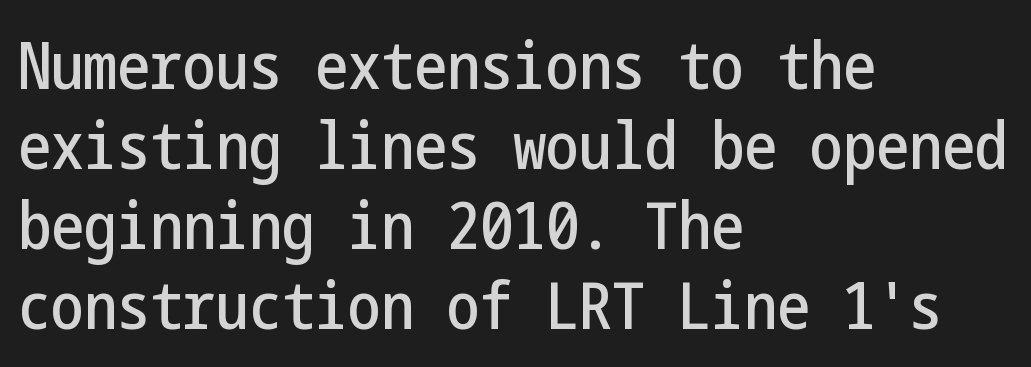
{"serif": "no", "italic": "no", "width": "condensed", "stroke_contrast": "low", "x_height": "medium", "underline": "no", "align": "left", "line_spacing_ratio": 1.21, "letter_spacing": "normal", "letter_spacing_em": 0.0, "glyph_px": 66}
